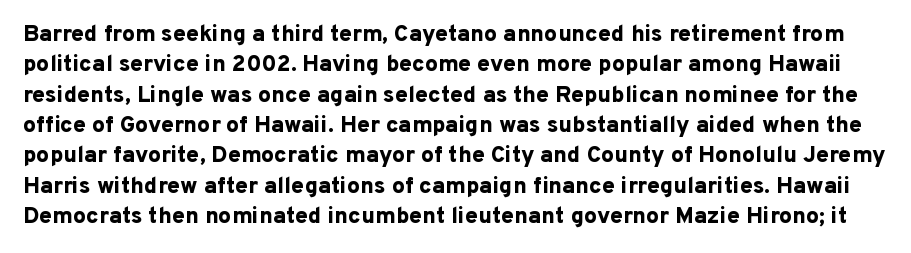
No extra tracking has been applied to these lines. These lines sit exactly where default settings would place them. In terms of weight, the rendering is a true, heavy bold. Decoration check: the copy has no underline. Posture: upright roman.
